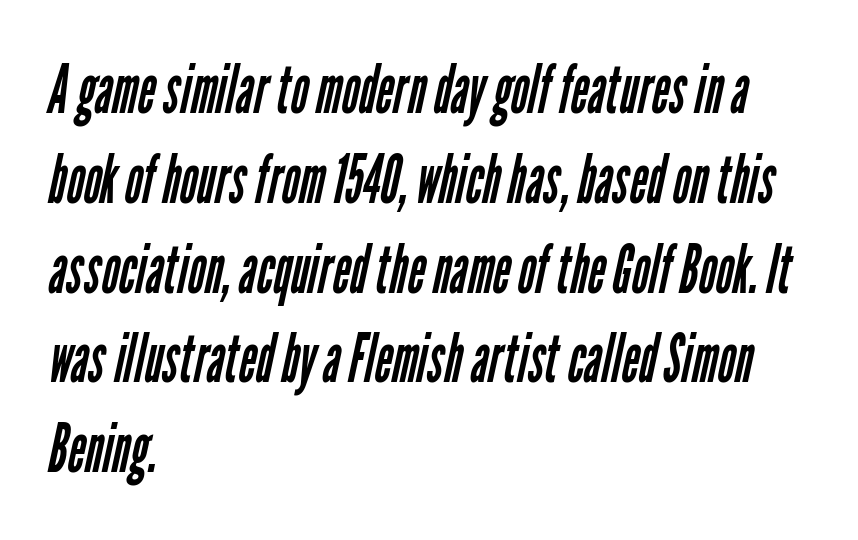
The image shows 68 px regular-weight, condensed sans-serif type; set left-aligned, normal line spacing (1.32x), normal letter spacing, not underlined; low stroke contrast and a medium x-height.
